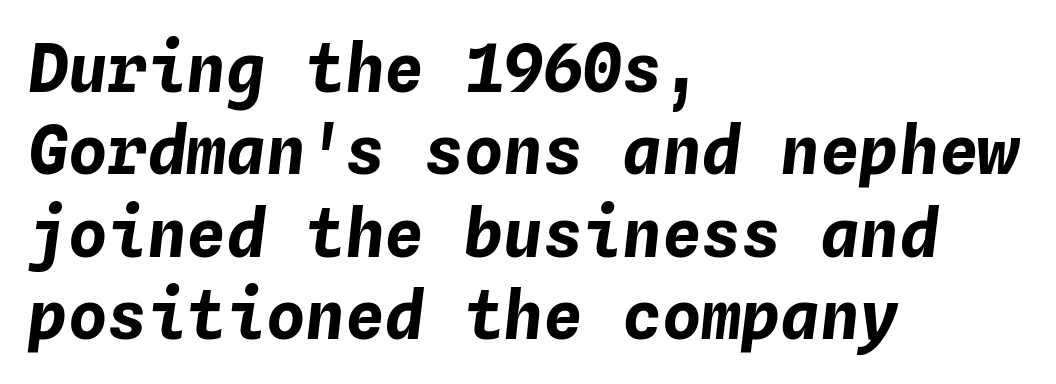
The image shows 66 px bold type, italic (leaning right), monospaced; set left-aligned, normal line spacing (1.25x), normal letter spacing, not underlined; low stroke contrast and a medium x-height.
